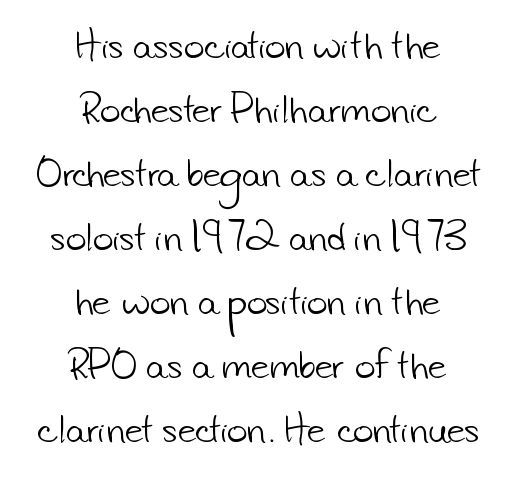
The image shows 35 px light sans-serif type; set centered, line spacing 1.83x, normal letter spacing, not underlined; low stroke contrast and a small x-height.
